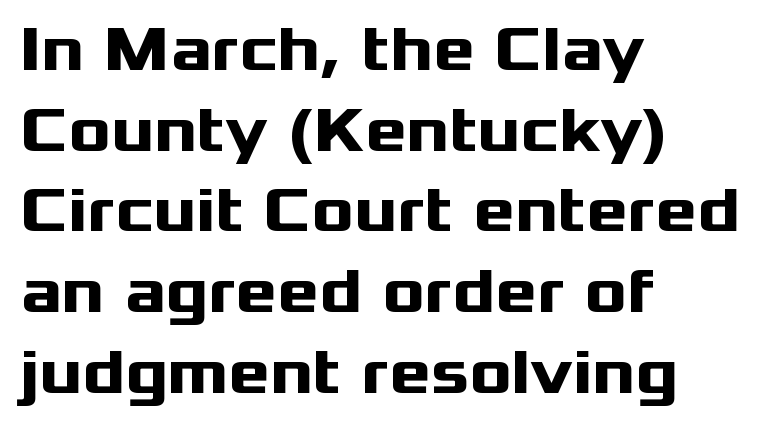
{"serif": "no", "italic": "no", "bold": "yes", "weight": "heavy", "width": "wide", "stroke_contrast": "medium", "x_height": "medium", "monospaced": "no", "underline": "no", "align": "left", "line_spacing": "normal", "line_spacing_ratio": 1.28, "letter_spacing": "normal", "letter_spacing_em": 0.0, "glyph_px": 63}
